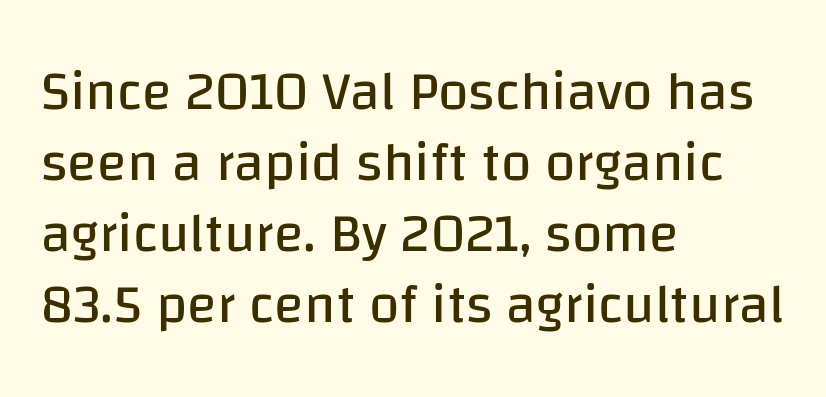
Q: Is the text bold? A: No.
Q: Is the text italic (slanted)? A: No, it is upright.
Q: Is the typeface a serif or a sans-serif typeface? A: Sans-serif.
Q: Is the text underlined? A: No.
Q: How is the paragraph aligned? A: Left-aligned.
Q: Is the spacing between letters normal or unusually wide? A: Normal.
Q: Is the spacing between lines tight, normal or loose? A: Normal.
Q: Width (condensed, normal, or wide)? A: Normal.
Q: Stroke contrast? A: Low.
Q: x-height? A: Large.
Q: Monospaced? A: No.
